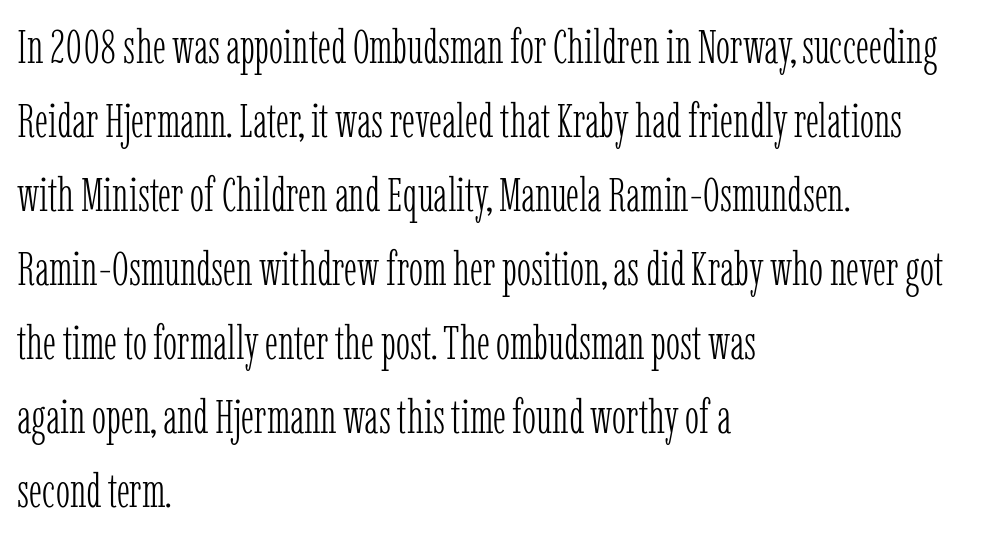
Glyph-to-glyph distance matches everyday printed text. Stroke thickness stays within the range of a standard reading face or lighter. Designer's note — italics off, roman on. The area under the type is left untouched. This sample has the flowing, uneven cadence of proportional lettering. The leading is moderate, giving the passage an even texture.
